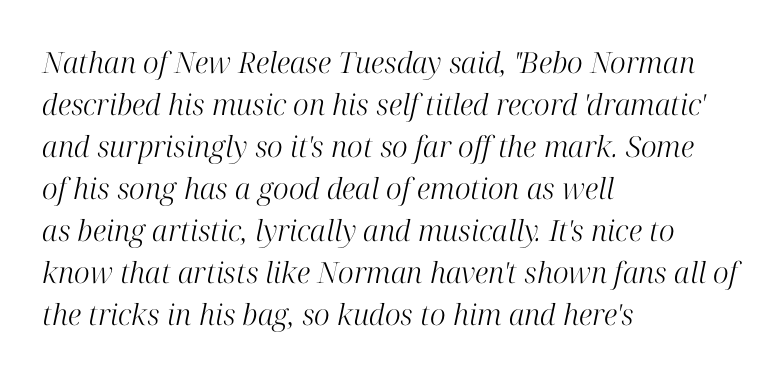
{"serif": "yes", "italic": "yes", "lean": "right", "slant_degrees": 12, "bold": "no", "weight": "light", "width": "normal", "stroke_contrast": "high", "x_height": "medium", "monospaced": "no", "underline": "no", "align": "left", "line_spacing": "normal", "line_spacing_ratio": 1.45, "letter_spacing": "normal", "letter_spacing_em": 0.0, "glyph_px": 29}
